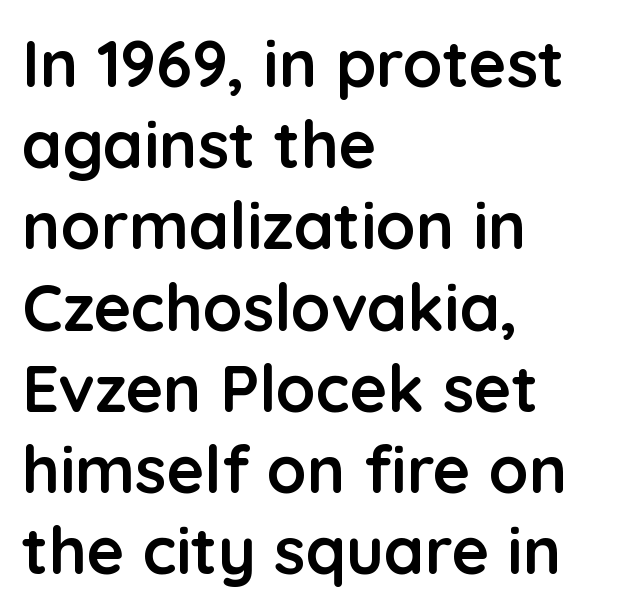
The image shows 65 px semibold sans-serif type, upright; set left-aligned, normal line spacing (1.25x), normal letter spacing, not underlined; low stroke contrast and a medium x-height.
